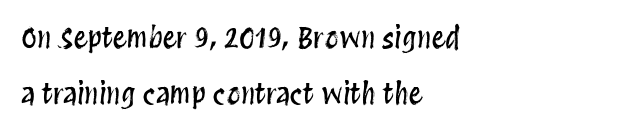
The image shows 28 px condensed type, upright; set left-aligned, loose line spacing (2.0x), normal letter spacing, not underlined; medium stroke contrast and a large x-height.
